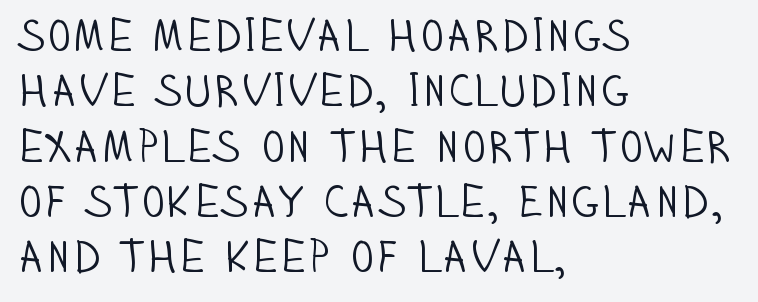
The image shows 45 px light, condensed sans-serif type, upright; set left-aligned, line spacing 1.23x, normal letter spacing, not underlined; low stroke contrast and a large x-height.
